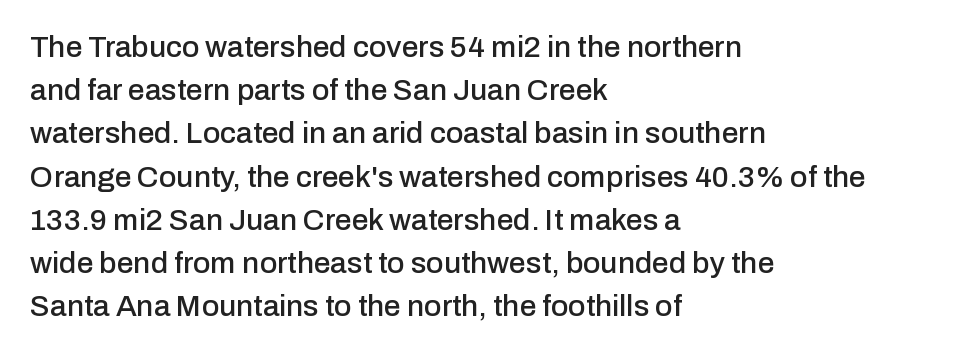
The ragged edge is on the right, which tells us the setting is flush left. Regarding serifs, this sample does without them. What stands out about the letter spacing? Nothing — it is the standard amount. Students, observe: this is what conventionally led text looks like. These lines are rendered in a variable-pitch font.
